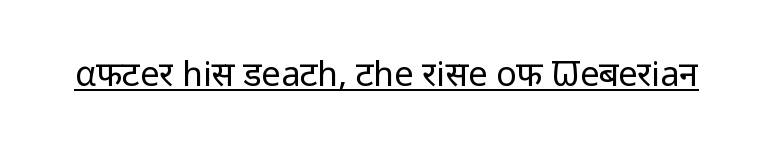
Letterform terminals end flat and unadorned throughout the passage. The rendered words wear a rule along their underside. Is this a fixed-width face? No — the glyphs have proportional, varying widths. The strokes are not fattened; the text isn't bold. Here the glyphs are tracked normally, forming tight word shapes.
